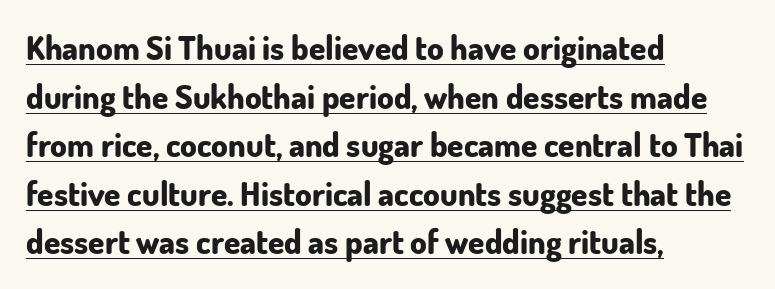
{"serif": "no", "italic": "no", "bold": "yes", "weight": "bold", "width": "normal", "stroke_contrast": "low", "x_height": "small", "monospaced": "no", "underline": "yes", "align": "left", "line_spacing": "normal", "line_spacing_ratio": 1.47, "letter_spacing": "normal", "letter_spacing_em": 0.0, "glyph_px": 33}
